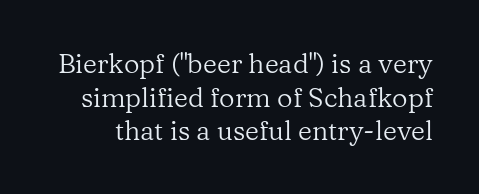
The face looks like a standard text weight, possibly lighter. Designer's note — italics off, roman on. This sample keeps an unexceptional amount of space between lines. Descenders hang freely into open space. Does extra space separate the letters? No, they use regular spacing.
